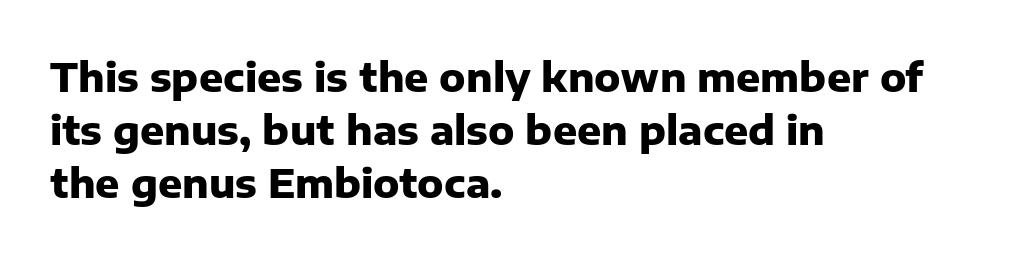
Q: Is the text bold? A: Yes.
Q: Is the text italic (slanted)? A: No, it is upright.
Q: Is the typeface a serif or a sans-serif typeface? A: Sans-serif.
Q: Is the text underlined? A: No.
Q: How is the paragraph aligned? A: Left-aligned.
Q: Is the spacing between letters normal or unusually wide? A: Normal.
Q: Is the spacing between lines tight, normal or loose? A: Normal.
Q: Width (condensed, normal, or wide)? A: Normal.
Q: Stroke contrast? A: Low.
Q: x-height? A: Medium.
Q: Monospaced? A: No.
